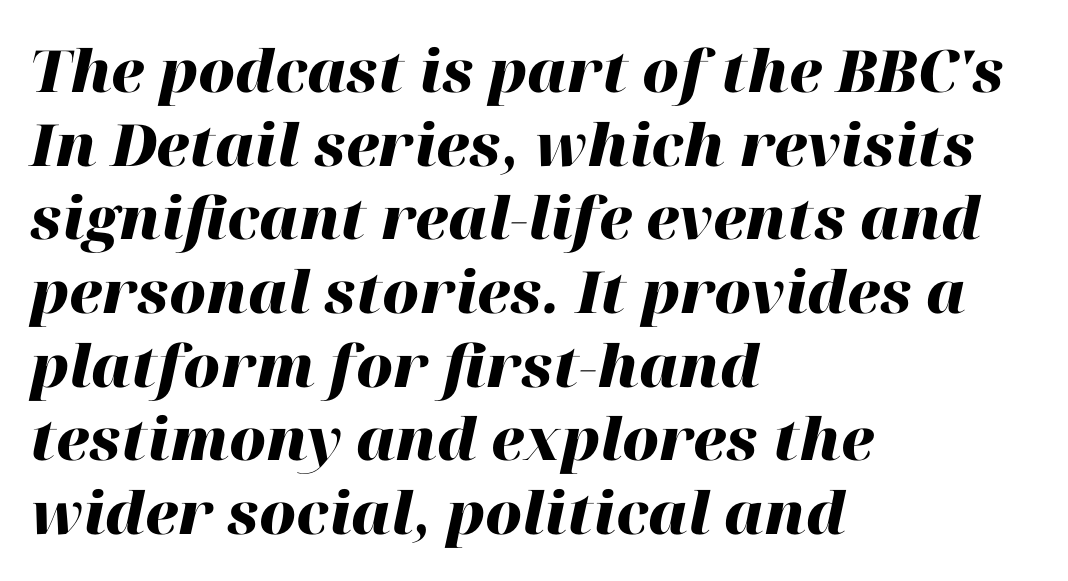
Inter-character spacing is left at the font's built-in metrics. The whole block is typeset with a tilt. The characters look thick and weighty, a clear bold. Just letters on the line, the space beneath them empty. Looks like regular typesetting: each glyph gets only the width it needs.
